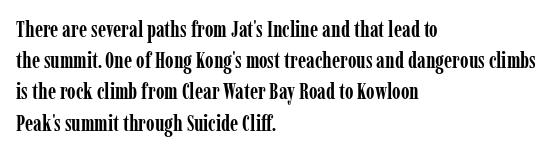
Q: Is the text bold? A: Yes.
Q: Is the text italic (slanted)? A: No, it is upright.
Q: Is the text underlined? A: No.
Q: How is the paragraph aligned? A: Left-aligned.
Q: Is the spacing between letters normal or unusually wide? A: Normal.
Q: Is the spacing between lines tight, normal or loose? A: Normal.
